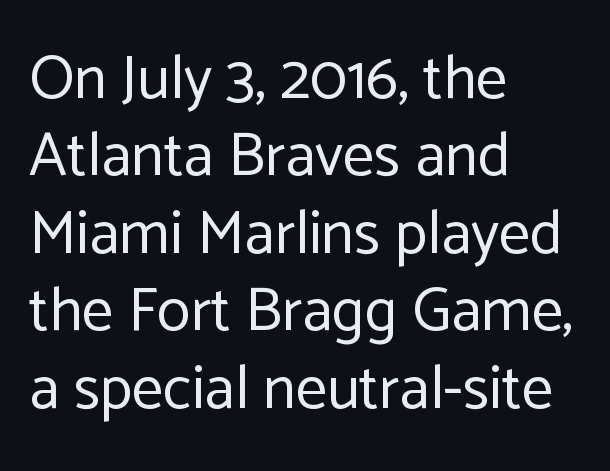
{"serif": "no", "italic": "no", "bold": "no", "weight": "regular", "width": "normal", "stroke_contrast": "low", "x_height": "medium", "monospaced": "no", "underline": "no", "align": "left", "line_spacing": "normal", "line_spacing_ratio": 1.25, "letter_spacing": "normal", "letter_spacing_em": 0.0, "glyph_px": 62}
